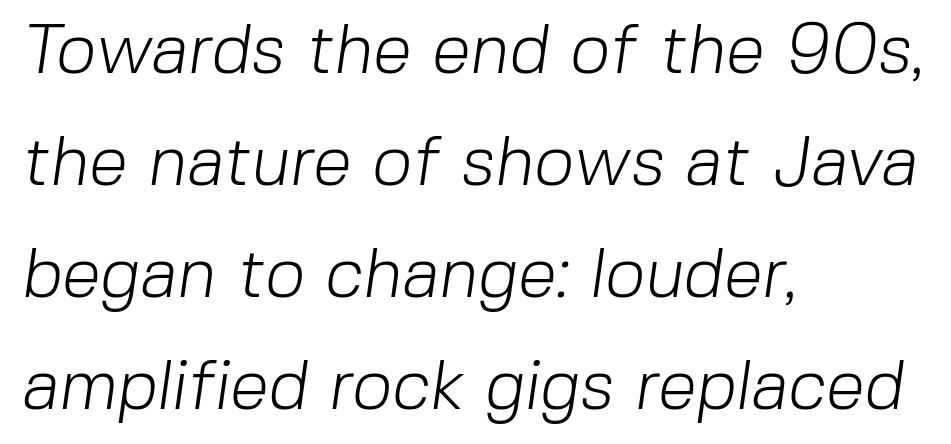
The image shows 70 px light sans-serif type; set left-aligned, normal line spacing (1.6x), normal letter spacing, not underlined; low stroke contrast and a medium x-height.
